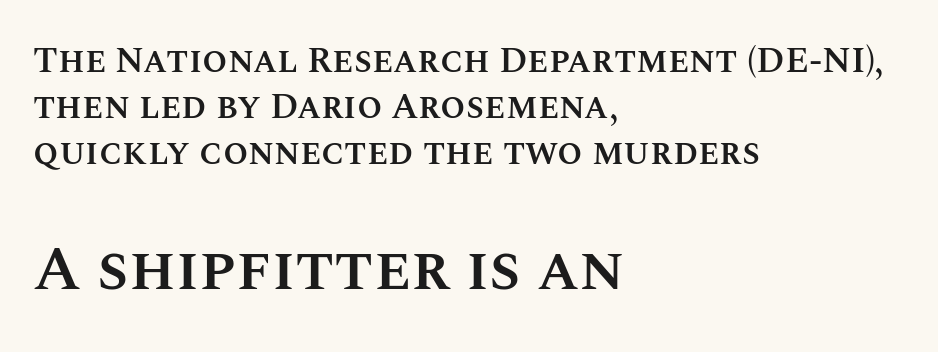
Each line starts at the same left margin while the right side varies. Unlike italic type, these characters show no tilt at all. The passage shown is semibold, sitting just below true bold. Unmarked baselines from the first word to the last. The horizontal fit of the characters is conventional and even.
